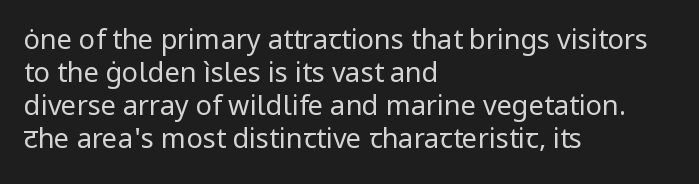
The type sits square on the baseline with zero lean. All the whitespace from short lines collects on the right. Students, note that the glyphs here touch the page at normal intervals. Weight class: somewhere from thin through regular. The foot of each line stays bare and open.
